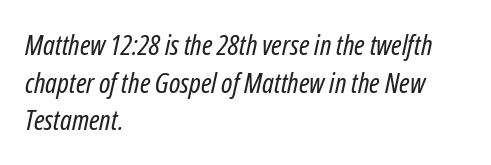
This is oblique type, the kind used for emphasis or titles. Summary of weight: not heavy and not bold. Caption: multi-line text, flush left, ragged right. How would I describe the line gaps? Plain and ordinary. Nothing unusual about the tracking: characters are spaced as the font intends. The zone under the glyphs is completely vacant.
